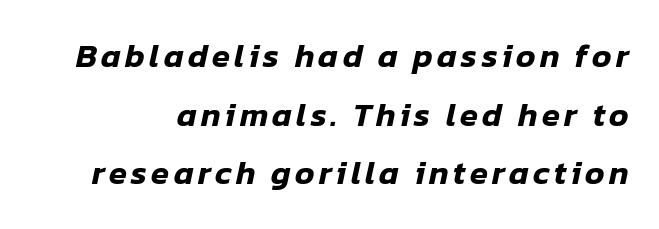
{"italic": "yes", "lean": "right", "slant_degrees": 12, "width": "normal", "stroke_contrast": "low", "x_height": "medium", "monospaced": "no", "underline": "no", "line_spacing_ratio": 1.78, "glyph_px": 33}
